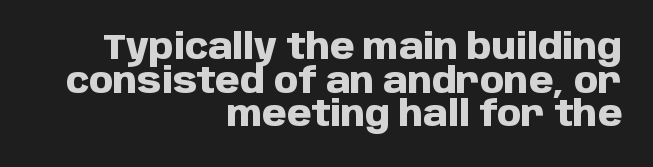
The letterforms sit shoulder to shoulder at normal distance. Line spacing here is tight. All the whitespace from short lines collects on the left. If you drew a line through each stem, it would be perfectly vertical. Letterform terminals end flat and unadorned throughout the passage. The glyphs are unaccompanied by any horizontal stroke below them.
